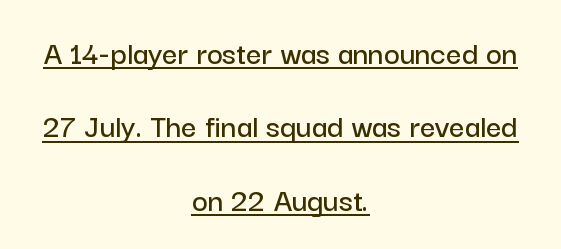
Caption: lettering with a line underneath. The tracking reads as untouched default to a designer's eye. One glance says open: line gaps are wider than usual. You can tell from the bare stems that sans-serif type was used. Caption: multi-line text, centered on the measure.
